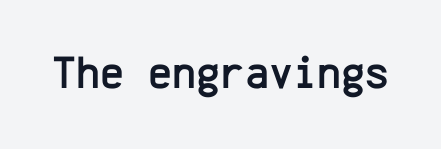
The image shows 46 px sans-serif type, upright, monospaced; set normal letter spacing, not underlined; low stroke contrast and a medium x-height.
